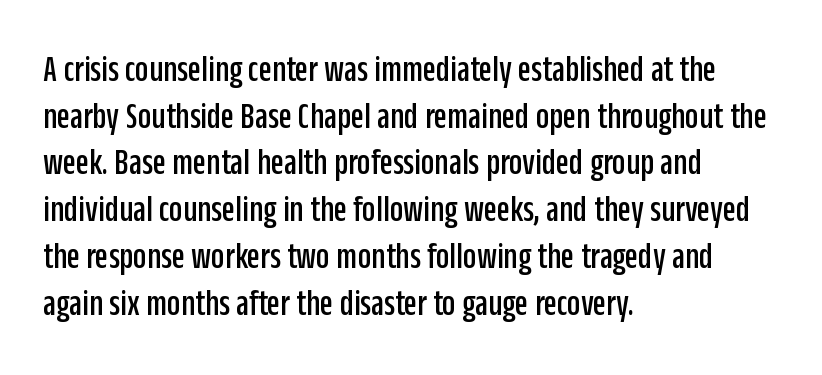
{"serif": "no", "italic": "no", "width": "condensed", "stroke_contrast": "low", "x_height": "large", "monospaced": "no", "underline": "no", "align": "left", "line_spacing_ratio": 1.23, "letter_spacing": "normal", "letter_spacing_em": 0.0, "glyph_px": 38}
